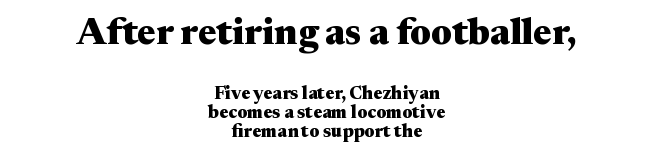
Q: Is the text bold? A: Yes.
Q: Is the text italic (slanted)? A: No, it is upright.
Q: Is the typeface a serif or a sans-serif typeface? A: Serif.
Q: Is the text underlined? A: No.
Q: How is the paragraph aligned? A: Centered.
Q: Is the spacing between letters normal or unusually wide? A: Normal.
Q: Is the spacing between lines tight, normal or loose? A: Tight.
Q: Which block of text is set in a larger size, the first (top) or the second (bottom)? A: The first (top) one.
Q: Width (condensed, normal, or wide)? A: Wide.
Q: Stroke contrast? A: Medium.
Q: x-height? A: Medium.
Q: Monospaced? A: No.
